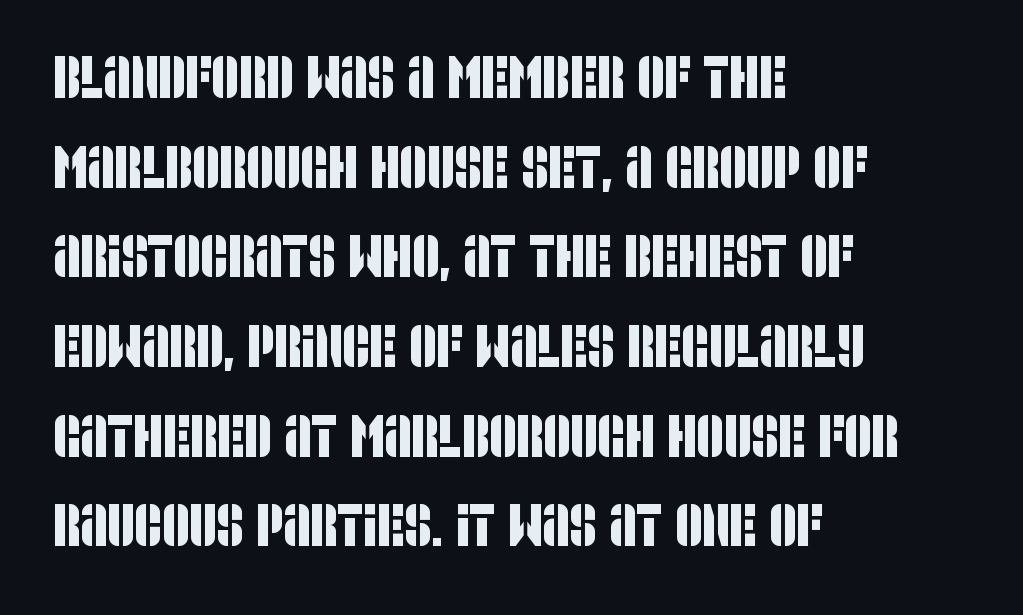
{"serif": "no", "width": "condensed", "stroke_contrast": "low", "x_height": "large", "monospaced": "no", "underline": "no", "align": "left", "line_spacing": "normal", "line_spacing_ratio": 1.52, "letter_spacing": "normal", "letter_spacing_em": 0.0, "glyph_px": 59}
